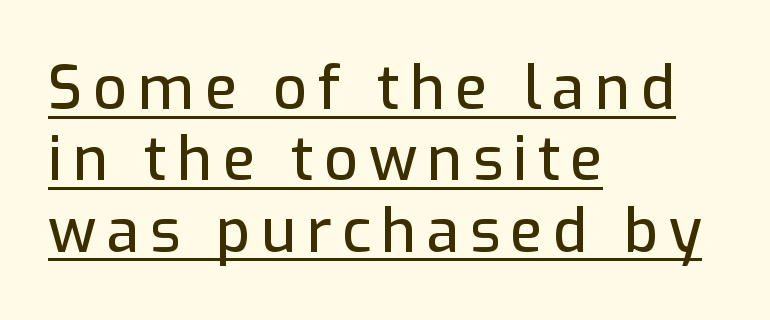
Q: Is the text italic (slanted)? A: No, it is upright.
Q: Is the typeface a serif or a sans-serif typeface? A: Sans-serif.
Q: Is the text underlined? A: Yes.
Q: How is the paragraph aligned? A: Left-aligned.
Q: Width (condensed, normal, or wide)? A: Normal.
Q: Stroke contrast? A: Low.
Q: x-height? A: Medium.
Q: Monospaced? A: No.
